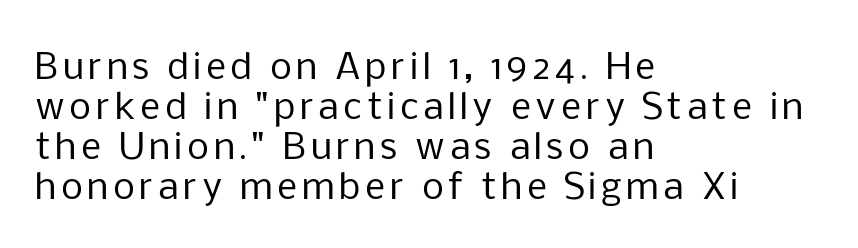
The leading is snug, giving the passage a crowded texture. Bare-footed words on every line. These lines were composed using upright roman letters. Spacing verdict: proportional, widths tailored to each character.
